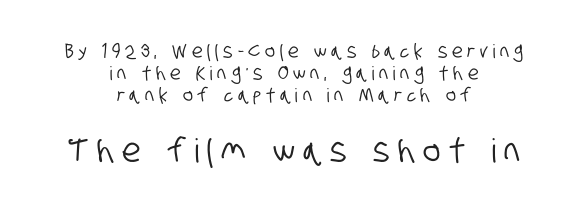
Q: Is the typeface a serif or a sans-serif typeface? A: Sans-serif.
Q: Is the text underlined? A: No.
Q: How is the paragraph aligned? A: Centered.
Q: Is the spacing between letters normal or unusually wide? A: Unusually wide.
Q: Which block of text is set in a larger size, the first (top) or the second (bottom)? A: The second (bottom) one.
Q: Width (condensed, normal, or wide)? A: Condensed.
Q: Stroke contrast? A: Low.
Q: x-height? A: Large.
Q: Monospaced? A: No.
